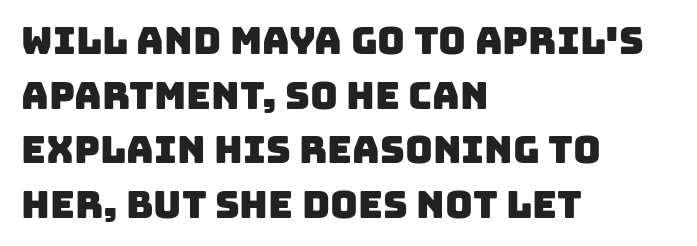
The image shows 38 px sans-serif type; set left-aligned, normal line spacing (1.44x), normal letter spacing, not underlined; low stroke contrast and a large x-height.
